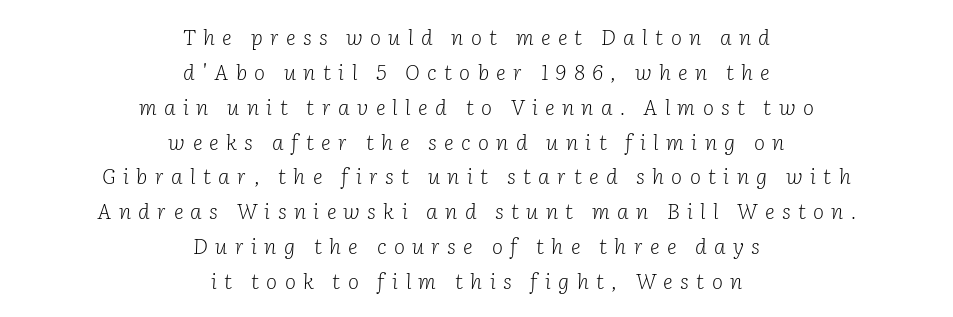
Q: Is the text bold? A: No.
Q: Is the text italic (slanted)? A: Yes, it leans right by about 2 degrees.
Q: Is the text underlined? A: No.
Q: How is the paragraph aligned? A: Centered.
Q: Is the spacing between letters normal or unusually wide? A: Unusually wide.
Q: Is the spacing between lines tight, normal or loose? A: Normal.
